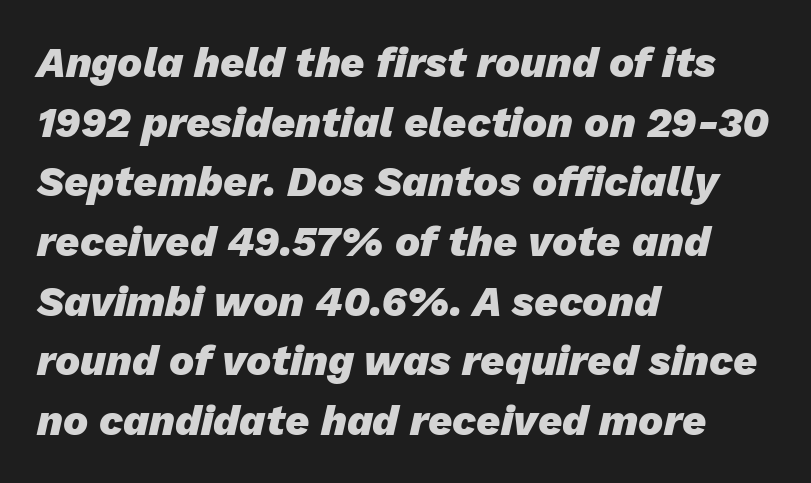
{"italic": "yes", "lean": "right", "slant_degrees": 13, "bold": "yes", "weight": "heavy", "width": "normal", "stroke_contrast": "low", "x_height": "medium", "monospaced": "no", "underline": "no", "align": "left", "line_spacing": "normal", "line_spacing_ratio": 1.42, "letter_spacing": "normal", "letter_spacing_em": 0.0, "glyph_px": 42}
